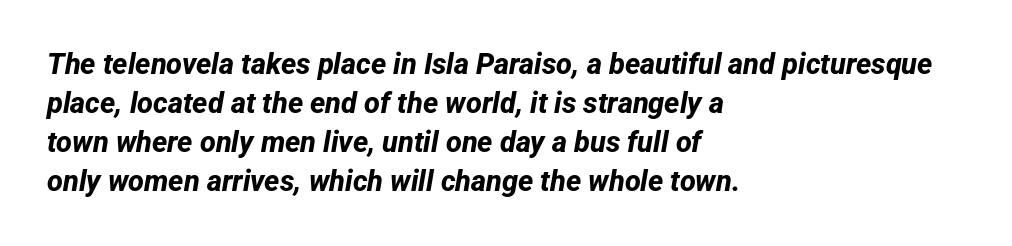
Quick note: underline off. Each letter's strokes conclude bluntly, with no projecting serifs. How heavy is the stroke? Heavy — this is a bold. Rows of type keep a routine distance in the vertical direction. The lines are quadded left.
